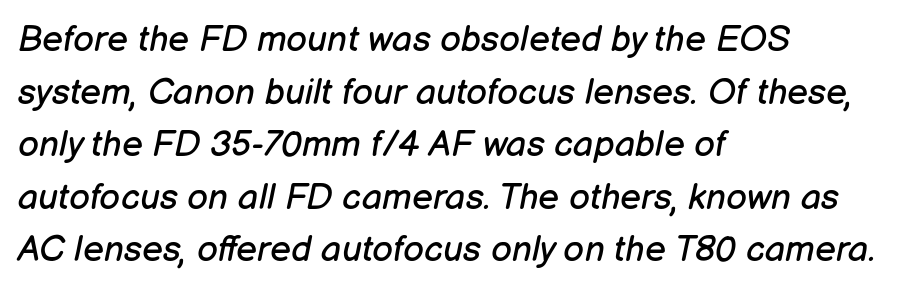
Q: Is the text bold? A: No.
Q: Is the text italic (slanted)? A: Yes, it leans right by about 12 degrees.
Q: Is the text underlined? A: No.
Q: How is the paragraph aligned? A: Left-aligned.
Q: Is the spacing between letters normal or unusually wide? A: Normal.
Q: Is the spacing between lines tight, normal or loose? A: Normal.
Q: Width (condensed, normal, or wide)? A: Normal.
Q: Stroke contrast? A: Low.
Q: x-height? A: Medium.
Q: Monospaced? A: No.
